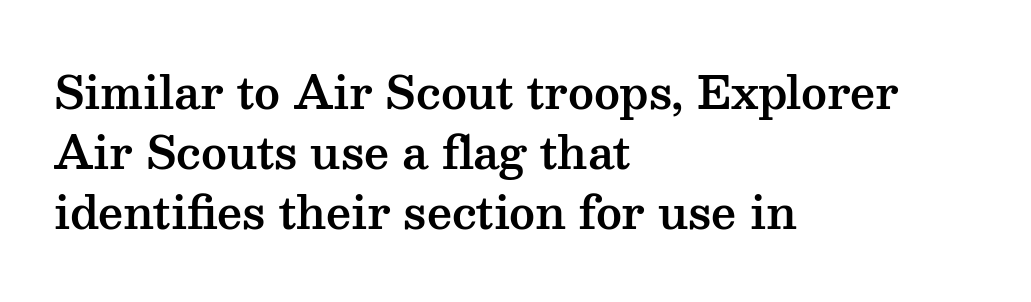
{"serif": "yes", "italic": "no", "width": "wide", "stroke_contrast": "medium", "x_height": "medium", "monospaced": "no", "underline": "no", "align": "left", "line_spacing": "normal", "line_spacing_ratio": 1.36, "letter_spacing": "normal", "letter_spacing_em": 0.0, "glyph_px": 44}
